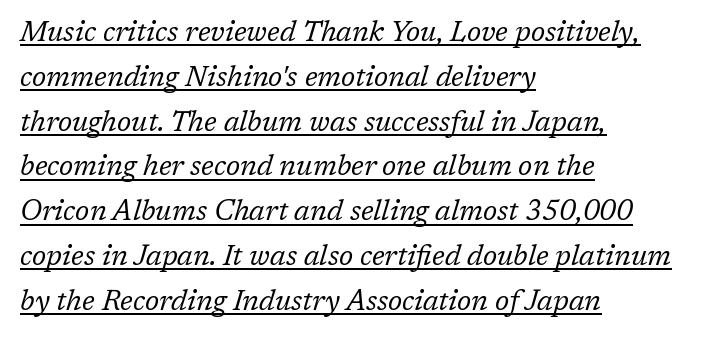
Q: Is the text bold? A: No.
Q: Is the text italic (slanted)? A: Yes, it leans right by about 17 degrees.
Q: Is the typeface a serif or a sans-serif typeface? A: Serif.
Q: Is the text underlined? A: Yes.
Q: How is the paragraph aligned? A: Left-aligned.
Q: Is the spacing between letters normal or unusually wide? A: Normal.
Q: Is the spacing between lines tight, normal or loose? A: Normal.
Q: Width (condensed, normal, or wide)? A: Normal.
Q: Stroke contrast? A: Low.
Q: x-height? A: Medium.
Q: Monospaced? A: No.
